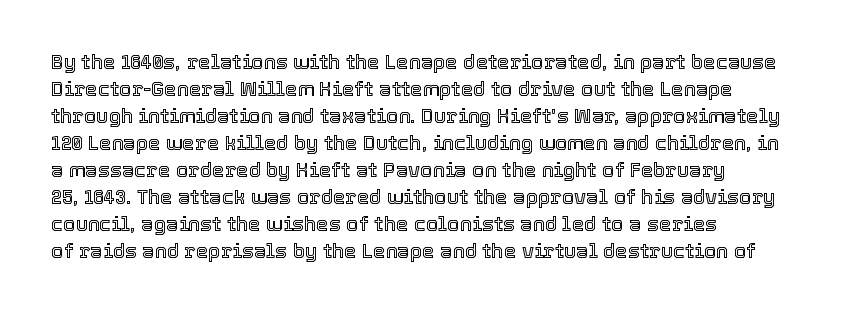
One-word summary of the alignment: left. The words here are not underlined. The passage shown stacks its lines at a standard gap. These lines were composed using upright roman letters.
